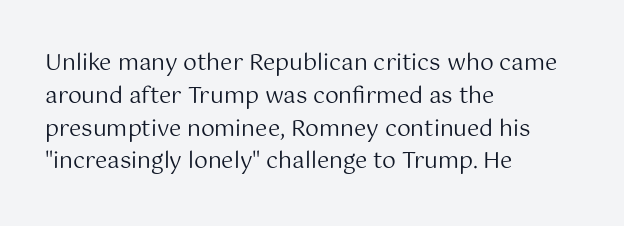
Descender tails drop into unmarked territory. Vertically, the passage feels balanced, rows spaced as you'd expect. The typesetter chose a ragged-right arrangement here. The typography opts for an upright posture over an oblique one. The rendering keeps characters at their native spacing. Stroke mass is kept to a normal reading level or below.
